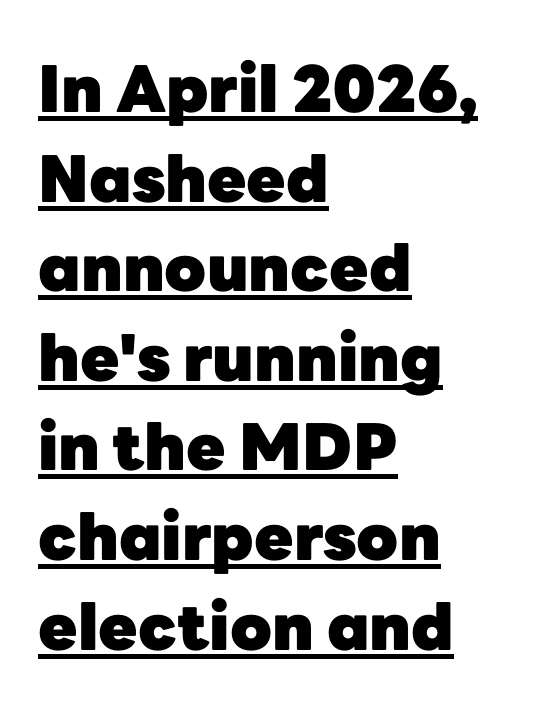
Q: Is the text bold? A: Yes.
Q: Is the text italic (slanted)? A: No, it is upright.
Q: Is the typeface a serif or a sans-serif typeface? A: Sans-serif.
Q: Is the text underlined? A: Yes.
Q: How is the paragraph aligned? A: Left-aligned.
Q: Is the spacing between letters normal or unusually wide? A: Normal.
Q: Is the spacing between lines tight, normal or loose? A: Normal.
Q: Width (condensed, normal, or wide)? A: Normal.
Q: Stroke contrast? A: Low.
Q: x-height? A: Medium.
Q: Monospaced? A: No.
